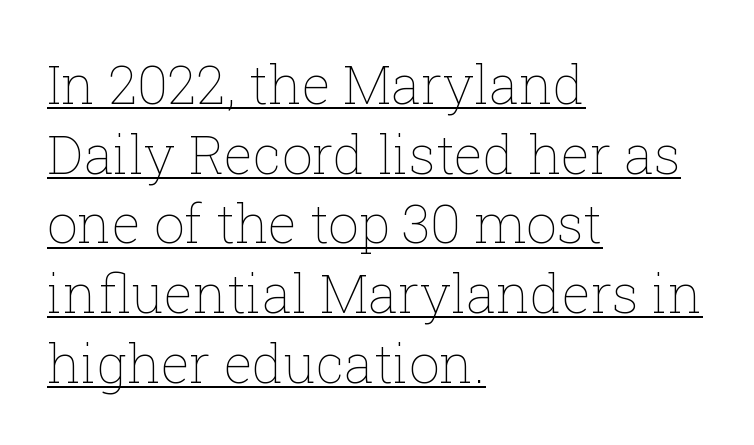
Q: Is the text bold? A: No.
Q: Is the text italic (slanted)? A: No, it is upright.
Q: Is the text underlined? A: Yes.
Q: How is the paragraph aligned? A: Left-aligned.
Q: Is the spacing between letters normal or unusually wide? A: Normal.
Q: Is the spacing between lines tight, normal or loose? A: Normal.
Q: Width (condensed, normal, or wide)? A: Normal.
Q: Stroke contrast? A: Low.
Q: x-height? A: Medium.
Q: Monospaced? A: No.
